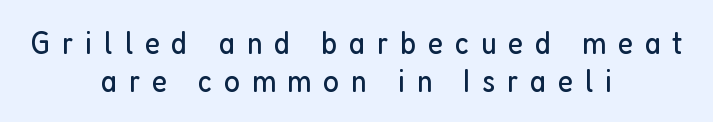
The image shows 33 px regular-weight, condensed sans-serif type, upright; set centered, line spacing 1.16x, unusually wide letter spacing (+0.36 em), not underlined; low stroke contrast and a medium x-height.
